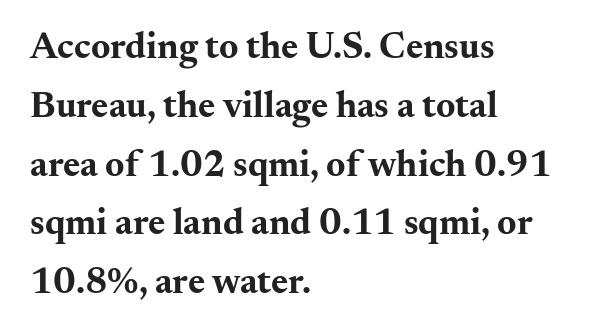
{"serif": "yes", "italic": "no", "bold": "yes", "weight": "bold", "width": "wide", "stroke_contrast": "medium", "x_height": "small", "monospaced": "no", "underline": "no", "align": "left", "line_spacing": "normal", "line_spacing_ratio": 1.59, "letter_spacing": "normal", "letter_spacing_em": 0.0, "glyph_px": 37}
